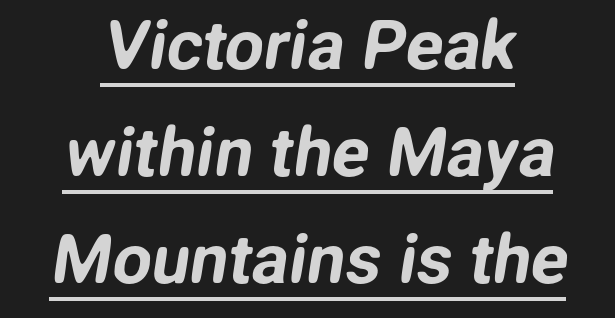
The image shows 69 px sans-serif type; set centered, normal line spacing (1.55x), normal letter spacing, underlined; low stroke contrast and a medium x-height.
